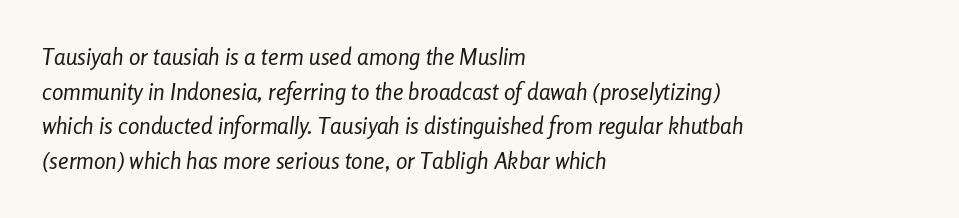
The leading is moderate, giving the passage an even texture. The passage shown leans; its letterforms are oblique. These lines stack with their left ends in a neat column. A bare baseline throughout the passage. The typeface has the unassuming heft of standard copy or less.
